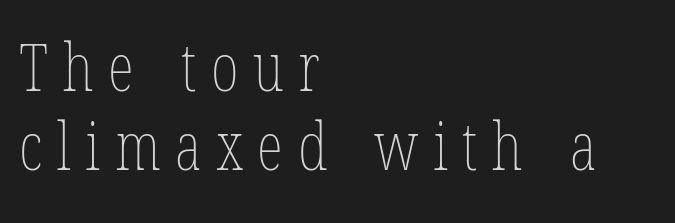
Q: Is the text bold? A: No.
Q: Is the text italic (slanted)? A: No, it is upright.
Q: Is the text underlined? A: No.
Q: How is the paragraph aligned? A: Left-aligned.
Q: Is the spacing between letters normal or unusually wide? A: Unusually wide.
Q: Width (condensed, normal, or wide)? A: Condensed.
Q: Stroke contrast? A: Low.
Q: x-height? A: Medium.
Q: Monospaced? A: No.
